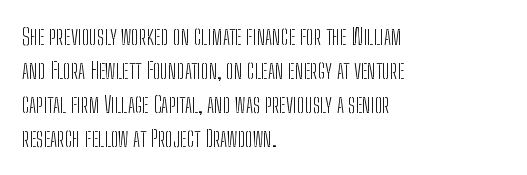
The image shows 23 px text type, upright; set left-aligned, normal line spacing (1.48x), normal letter spacing, not underlined.
